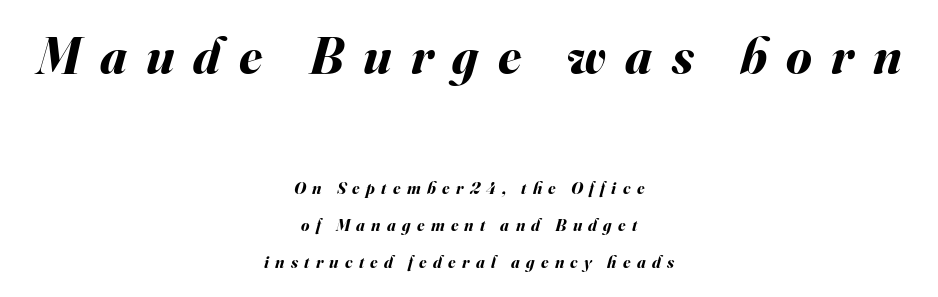
The image shows 52 px bold type, italic (leaning right); set centered, loose line spacing (2.17x), unusually wide letter spacing (+0.37 em), not underlined; the first (top) block is 3.06x larger; medium stroke contrast and a small x-height.
